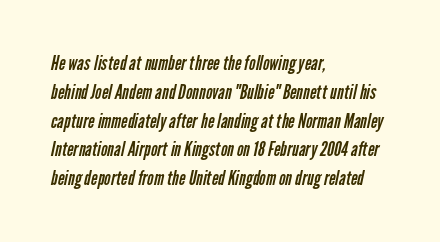
{"bold": "no", "underline": "no", "align": "left", "line_spacing": "normal", "line_spacing_ratio": 1.44, "letter_spacing": "normal", "letter_spacing_em": 0.0, "glyph_px": 20}
